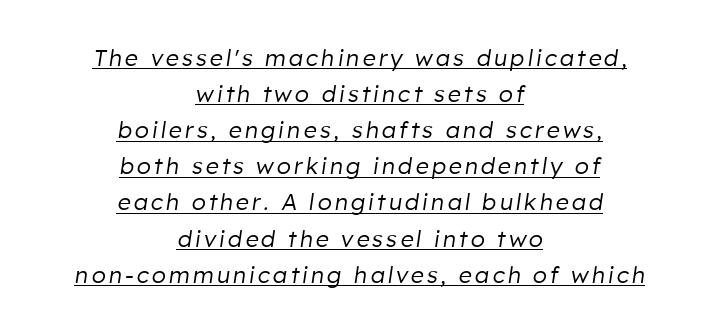
Q: Is the text bold? A: No.
Q: Is the text italic (slanted)? A: Yes, it leans right by about 8 degrees.
Q: Is the text underlined? A: Yes.
Q: How is the paragraph aligned? A: Centered.
Q: Is the spacing between lines tight, normal or loose? A: Normal.
